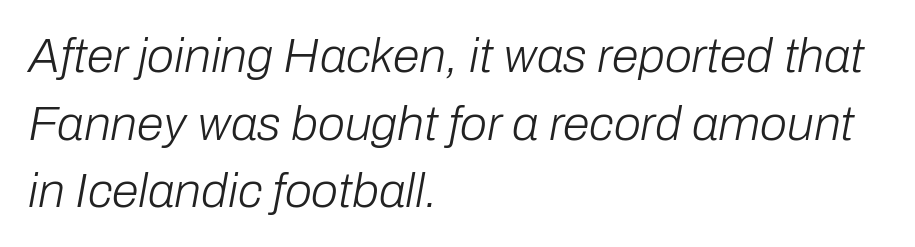
Q: Is the text bold? A: No.
Q: Is the text italic (slanted)? A: Yes, it leans right by about 10 degrees.
Q: Is the text underlined? A: No.
Q: How is the paragraph aligned? A: Left-aligned.
Q: Is the spacing between letters normal or unusually wide? A: Normal.
Q: Is the spacing between lines tight, normal or loose? A: Normal.
Q: Width (condensed, normal, or wide)? A: Normal.
Q: Stroke contrast? A: Low.
Q: x-height? A: Medium.
Q: Monospaced? A: No.
